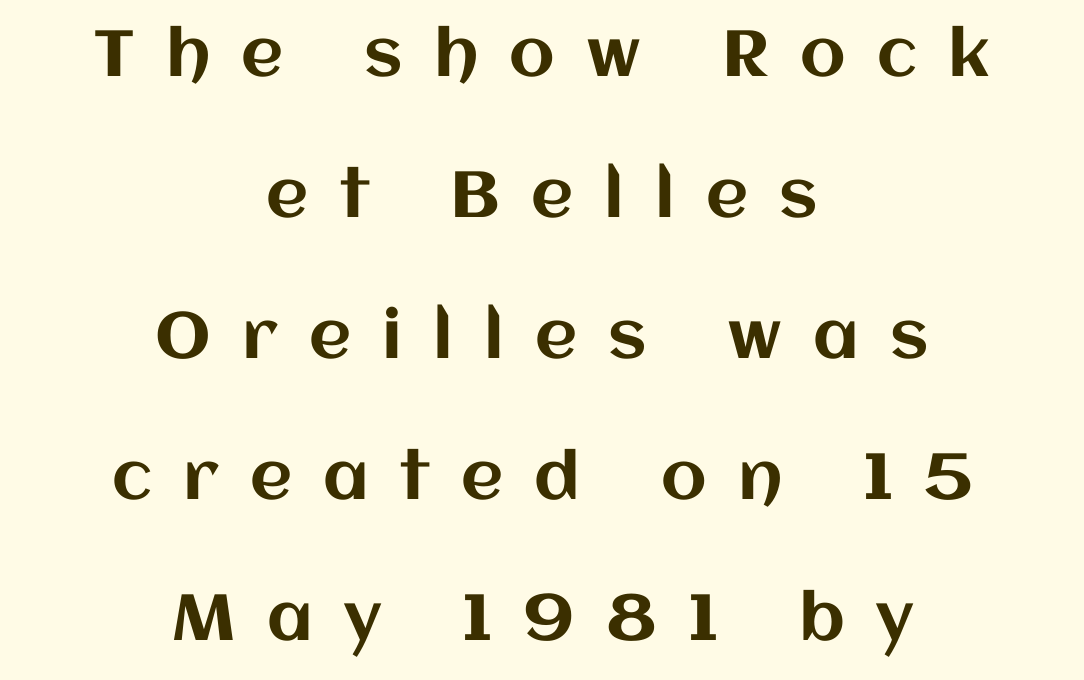
Q: Is the text italic (slanted)? A: No, it is upright.
Q: Is the text underlined? A: No.
Q: How is the paragraph aligned? A: Centered.
Q: Is the spacing between letters normal or unusually wide? A: Unusually wide.
Q: Is the spacing between lines tight, normal or loose? A: Loose.
Q: Width (condensed, normal, or wide)? A: Normal.
Q: Stroke contrast? A: Medium.
Q: x-height? A: Large.
Q: Monospaced? A: No.
